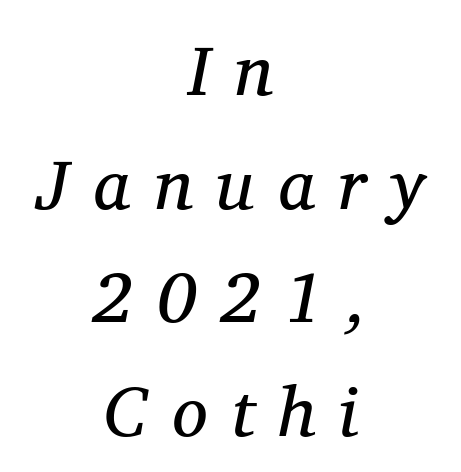
Q: Is the text bold? A: No.
Q: Is the text italic (slanted)? A: Yes, it leans right by about 11 degrees.
Q: Is the typeface a serif or a sans-serif typeface? A: Serif.
Q: Is the text underlined? A: No.
Q: How is the paragraph aligned? A: Centered.
Q: Is the spacing between letters normal or unusually wide? A: Unusually wide.
Q: Is the spacing between lines tight, normal or loose? A: Normal.
Q: Width (condensed, normal, or wide)? A: Normal.
Q: Stroke contrast? A: Medium.
Q: x-height? A: Medium.
Q: Monospaced? A: No.
